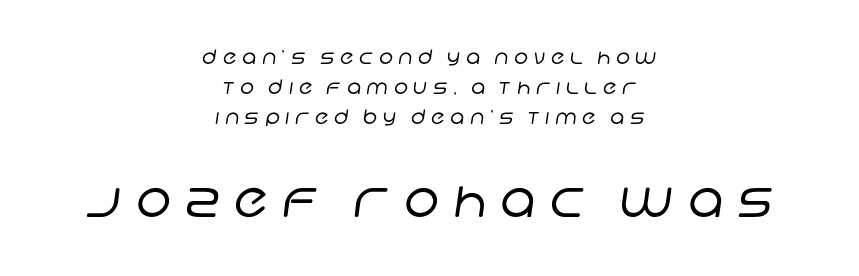
Only glyphs here, with clear space below each row. Leading: standard. There is plenty of visible air inserted between adjacent glyphs. Letterform terminals end flat and unadorned throughout the passage. You get the small type first, then a jump to larger type.
